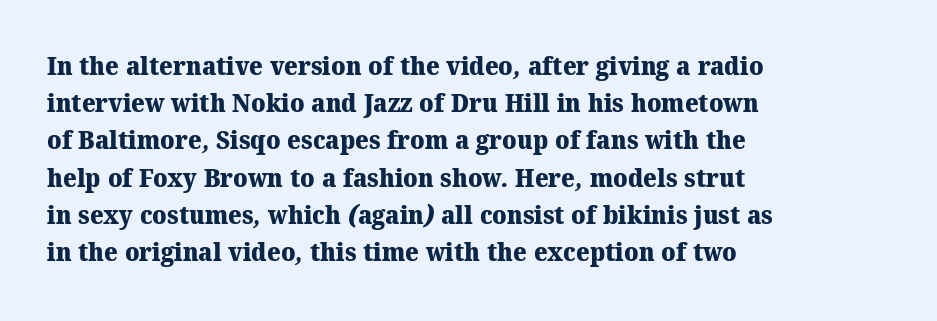
Q: Is the text bold? A: Yes.
Q: Is the text underlined? A: No.
Q: How is the paragraph aligned? A: Left-aligned.
Q: Is the spacing between letters normal or unusually wide? A: Normal.
Q: Is the spacing between lines tight, normal or loose? A: Normal.
